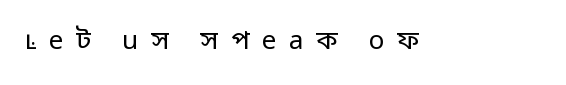
The image shows 26 px text type, upright; set unusually wide letter spacing (+0.48 em), not underlined.
